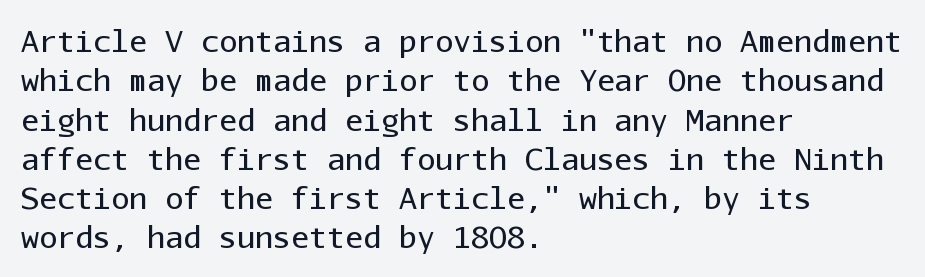
Q: Is the text bold? A: No.
Q: Is the text italic (slanted)? A: No, it is upright.
Q: Is the typeface a serif or a sans-serif typeface? A: Sans-serif.
Q: Is the text underlined? A: No.
Q: How is the paragraph aligned? A: Left-aligned.
Q: Is the spacing between letters normal or unusually wide? A: Normal.
Q: Is the spacing between lines tight, normal or loose? A: Normal.
Q: Width (condensed, normal, or wide)? A: Normal.
Q: Stroke contrast? A: Low.
Q: x-height? A: Medium.
Q: Monospaced? A: Yes.
